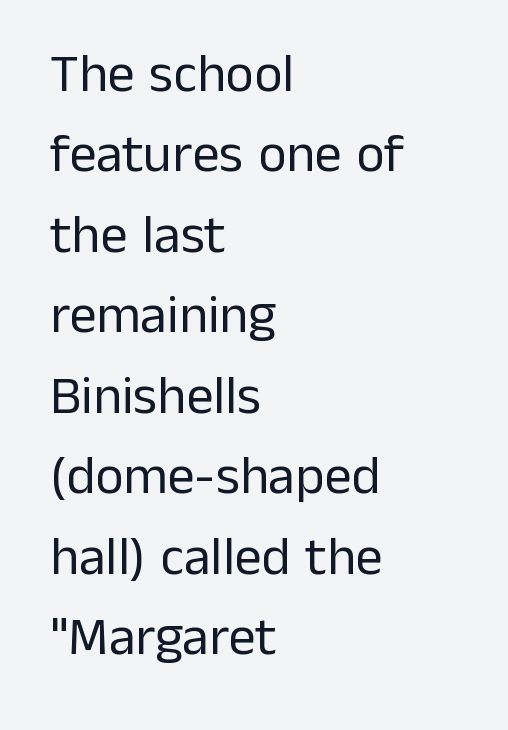
The image shows 54 px regular-weight sans-serif type, upright; set left-aligned, normal line spacing (1.49x), normal letter spacing, not underlined; low stroke contrast and a medium x-height.
